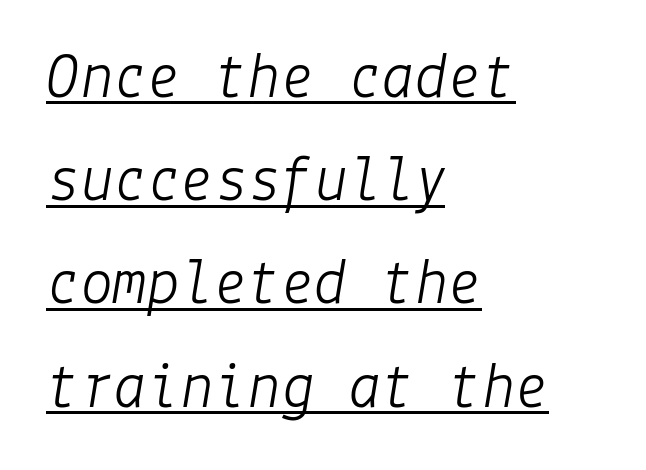
{"italic": "yes", "lean": "right", "slant_degrees": 9, "bold": "no", "weight": "light", "width": "normal", "stroke_contrast": "low", "x_height": "medium", "underline": "yes", "align": "left", "line_spacing": "normal", "line_spacing_ratio": 1.54, "letter_spacing": "normal", "letter_spacing_em": 0.0, "glyph_px": 67}
